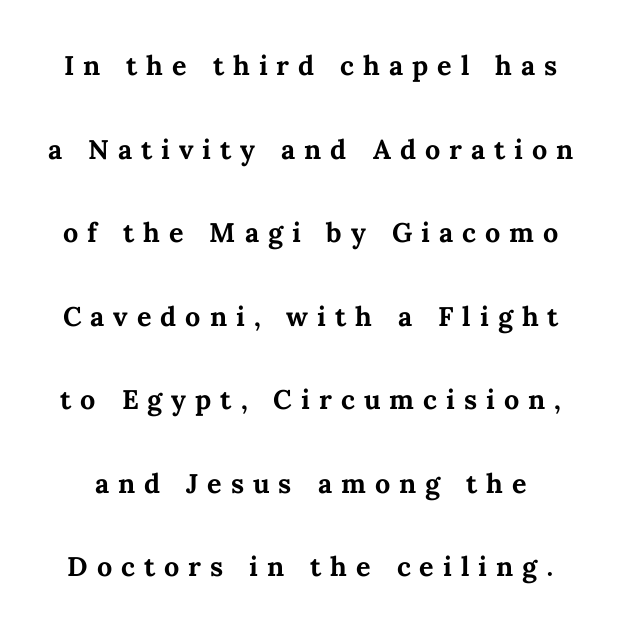
Is the type bold? Yes — the strokes are clearly thick and heavy. These lines are rendered in a variable-pitch font. Each row of text sits above clean, open space. Observe the wide spacing: letters keep a clear distance from each other. The space between consecutive lines is lavish. Every character sits straight up, as roman type does.
